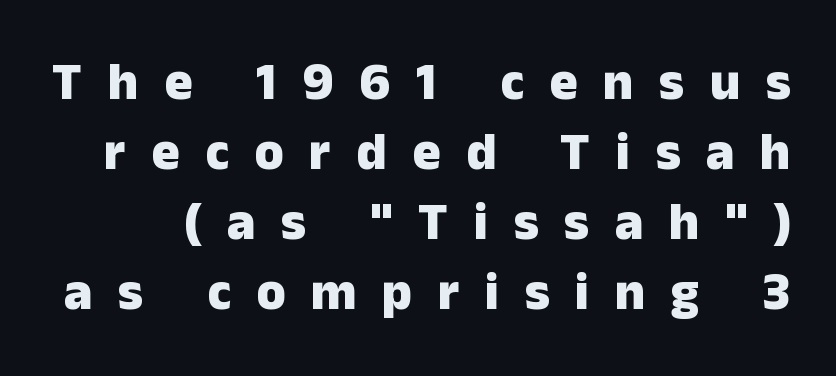
Q: Is the text bold? A: Yes.
Q: Is the text italic (slanted)? A: No, it is upright.
Q: Is the typeface a serif or a sans-serif typeface? A: Sans-serif.
Q: Is the text underlined? A: No.
Q: Is the spacing between letters normal or unusually wide? A: Unusually wide.
Q: Is the spacing between lines tight, normal or loose? A: Normal.
Q: Width (condensed, normal, or wide)? A: Normal.
Q: Stroke contrast? A: Low.
Q: x-height? A: Medium.
Q: Monospaced? A: No.
